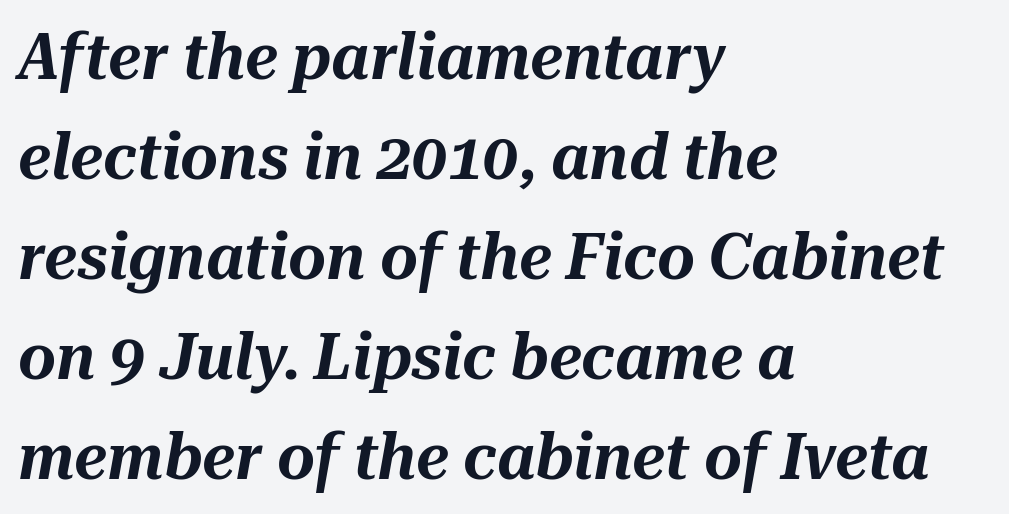
The image shows 65 px text type, italic (leaning right); set left-aligned, normal line spacing (1.54x), normal letter spacing, not underlined; medium stroke contrast and a medium x-height.
